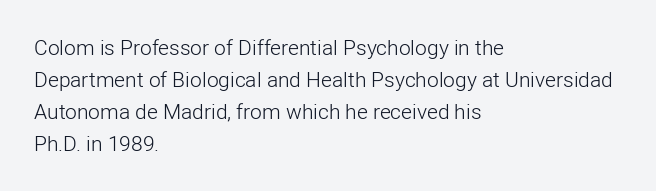
{"italic": "no", "bold": "no", "underline": "no", "align": "left", "line_spacing": "normal", "line_spacing_ratio": 1.52, "letter_spacing": "normal", "letter_spacing_em": 0.0, "glyph_px": 21}
